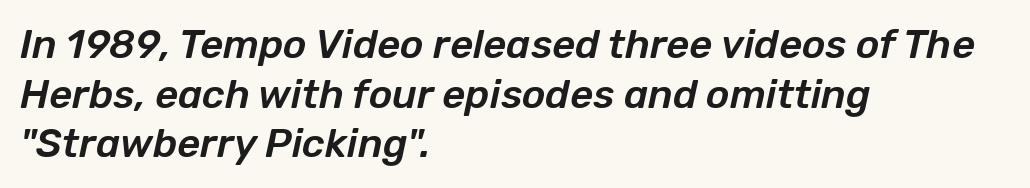
The image shows 40 px text type, italic (leaning right); set left-aligned, line spacing 1.24x, normal letter spacing, not underlined; low stroke contrast and a medium x-height.
